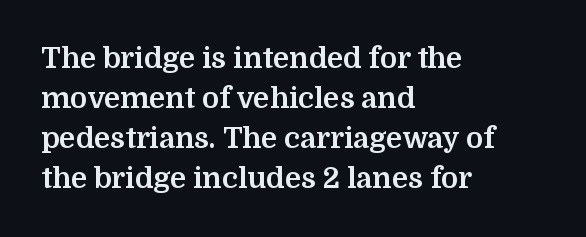
{"serif": "yes", "italic": "no", "bold": "yes", "weight": "bold", "width": "normal", "stroke_contrast": "medium", "x_height": "medium", "monospaced": "no", "underline": "no", "align": "left", "line_spacing": "normal", "line_spacing_ratio": 1.38, "letter_spacing": "normal", "letter_spacing_em": 0.0, "glyph_px": 29}
